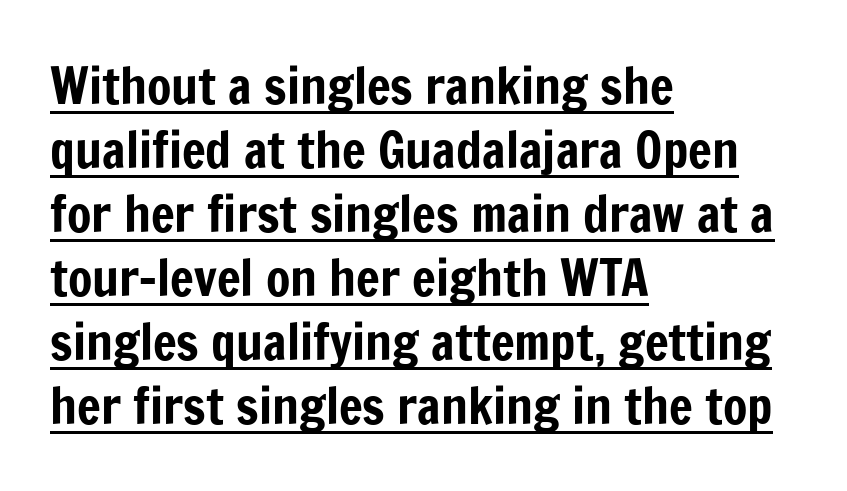
Q: Is the text italic (slanted)? A: No, it is upright.
Q: Is the typeface a serif or a sans-serif typeface? A: Sans-serif.
Q: Is the text underlined? A: Yes.
Q: How is the paragraph aligned? A: Left-aligned.
Q: Is the spacing between letters normal or unusually wide? A: Normal.
Q: Is the spacing between lines tight, normal or loose? A: Normal.
Q: Width (condensed, normal, or wide)? A: Condensed.
Q: Stroke contrast? A: Low.
Q: x-height? A: Medium.
Q: Monospaced? A: No.
